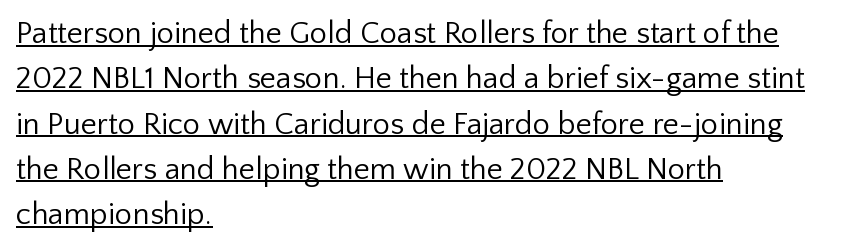
Q: Is the text bold? A: No.
Q: Is the text italic (slanted)? A: No, it is upright.
Q: Is the typeface a serif or a sans-serif typeface? A: Sans-serif.
Q: Is the text underlined? A: Yes.
Q: How is the paragraph aligned? A: Left-aligned.
Q: Is the spacing between letters normal or unusually wide? A: Normal.
Q: Is the spacing between lines tight, normal or loose? A: Normal.
Q: Width (condensed, normal, or wide)? A: Normal.
Q: Stroke contrast? A: Low.
Q: x-height? A: Medium.
Q: Monospaced? A: No.
